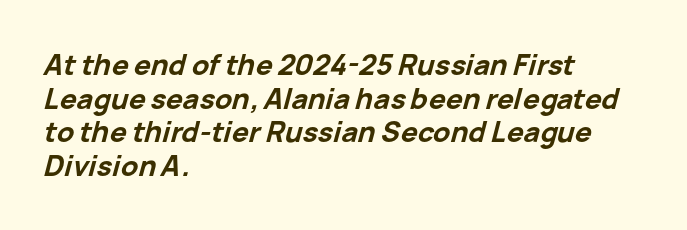
Q: Is the text bold? A: Yes.
Q: Is the text italic (slanted)? A: Yes, it leans right by about 15 degrees.
Q: Is the text underlined? A: No.
Q: How is the paragraph aligned? A: Left-aligned.
Q: Is the spacing between letters normal or unusually wide? A: Normal.
Q: Width (condensed, normal, or wide)? A: Normal.
Q: Stroke contrast? A: Low.
Q: x-height? A: Medium.
Q: Monospaced? A: No.
